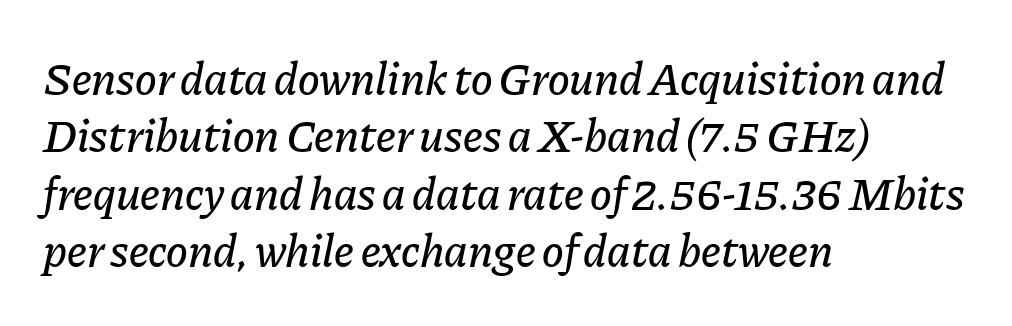
{"italic": "yes", "lean": "right", "slant_degrees": 11, "width": "normal", "stroke_contrast": "low", "x_height": "medium", "monospaced": "no", "underline": "no", "align": "left", "line_spacing": "normal", "line_spacing_ratio": 1.25, "letter_spacing": "normal", "letter_spacing_em": 0.0, "glyph_px": 46}
